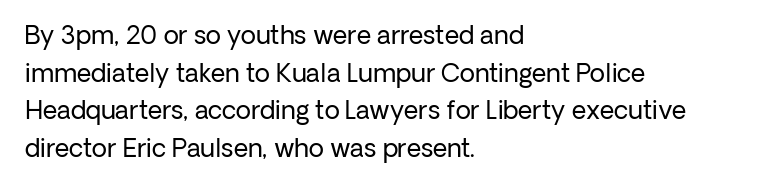
{"italic": "no", "bold": "no", "underline": "no", "align": "left", "line_spacing": "normal", "line_spacing_ratio": 1.51, "letter_spacing": "normal", "letter_spacing_em": 0.0, "glyph_px": 25}
